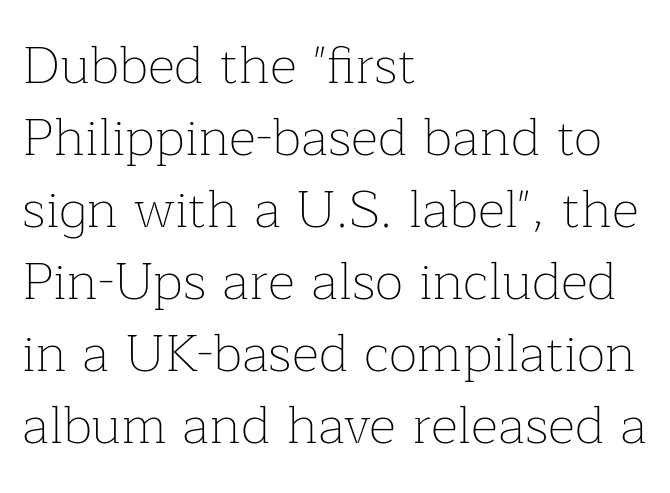
{"serif": "yes", "italic": "no", "bold": "no", "weight": "thin", "width": "normal", "stroke_contrast": "low", "x_height": "medium", "monospaced": "no", "underline": "no", "align": "left", "line_spacing": "normal", "line_spacing_ratio": 1.36, "letter_spacing": "normal", "letter_spacing_em": 0.0, "glyph_px": 53}
